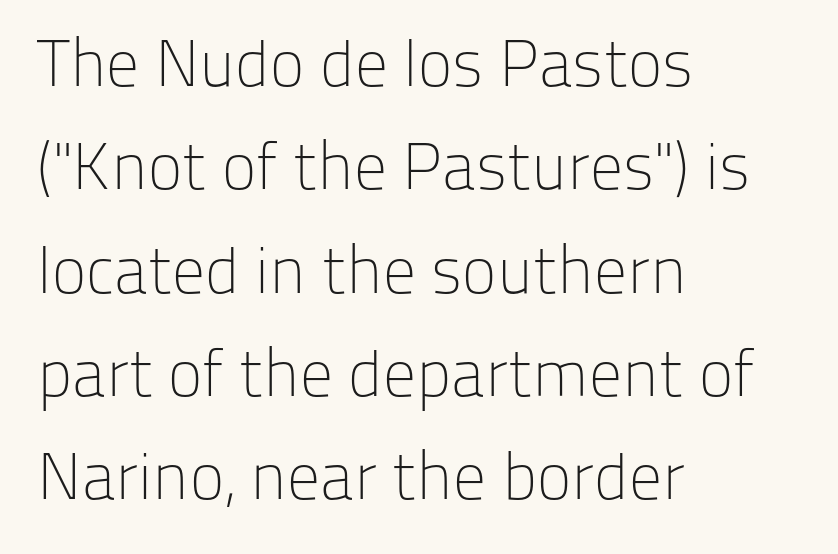
The image shows 65 px light sans-serif type, upright; set left-aligned, normal line spacing (1.59x), normal letter spacing, not underlined; low stroke contrast and a medium x-height.
